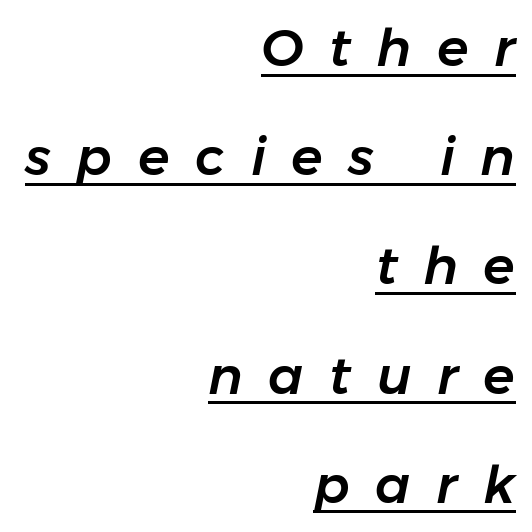
The image shows 52 px text type, italic (leaning right); set right-aligned, loose line spacing (2.1x), unusually wide letter spacing (+0.49 em), underlined; low stroke contrast and a medium x-height.
